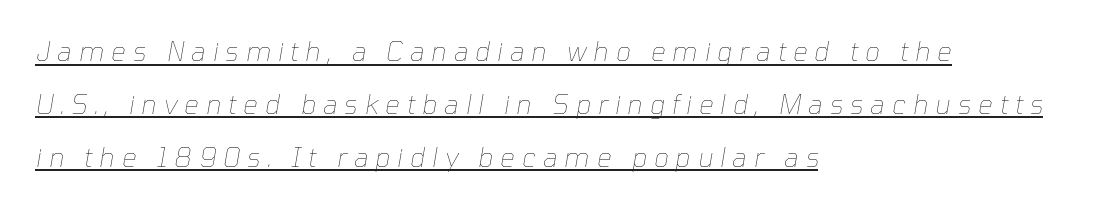
Each word looks stretched out because of the extra space between its letters. Underline: present. The lines are spread far apart with generous leading. These lines were composed using italics.
